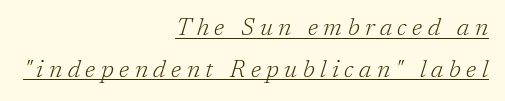
The lettering tilts uniformly, giving the passage an italic look. A baseline rule has been typeset under these characters. Substantial extra tracking has been applied to these lines. Every row of glyphs terminates at an identical x-position on the right.
